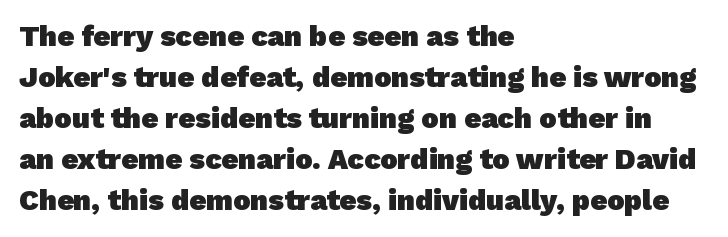
{"serif": "no", "bold": "yes", "weight": "heavy", "width": "normal", "stroke_contrast": "low", "x_height": "medium", "monospaced": "no", "underline": "no", "align": "left", "line_spacing": "normal", "line_spacing_ratio": 1.41, "letter_spacing": "normal", "letter_spacing_em": 0.0, "glyph_px": 29}
